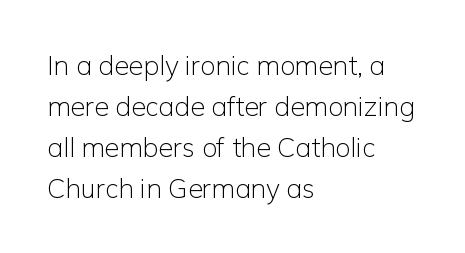
On a weight scale, this lands at 450 or below. The passage shown has conventional tracking throughout. A normal amount of white space separates one row of letters from the next. The rag falls on the right side of this text block.
